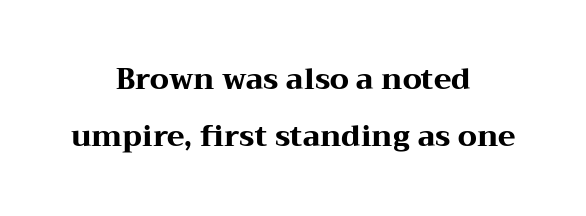
Q: Is the text bold? A: Yes.
Q: Is the text italic (slanted)? A: No, it is upright.
Q: Is the typeface a serif or a sans-serif typeface? A: Serif.
Q: Is the text underlined? A: No.
Q: How is the paragraph aligned? A: Centered.
Q: Is the spacing between letters normal or unusually wide? A: Normal.
Q: Is the spacing between lines tight, normal or loose? A: Loose.
Q: Width (condensed, normal, or wide)? A: Wide.
Q: Stroke contrast? A: Medium.
Q: x-height? A: Medium.
Q: Monospaced? A: No.
